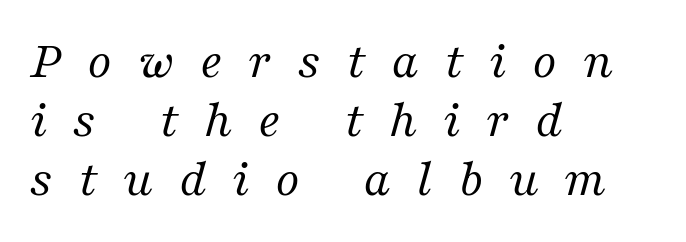
Beneath every word, the page is bare. Casual observation: everything's shoved over to the left. Nothing heavy about these letters — not bold at all. Small tapered or slab feet sit at the stroke ends, so this counts as serif. You could barely slide anything between these rows.
